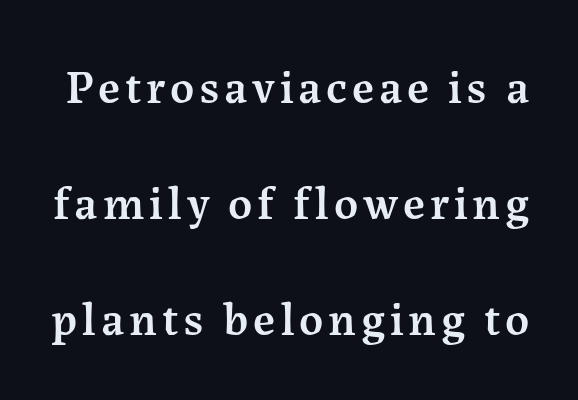
The words here are not underlined. Slightly chunky letters — semibold, I'd say, not full bold. Whoever set this chose breathing room over compactness in the vertical rhythm. Do the characters align in a grid? No, the font is proportional.
